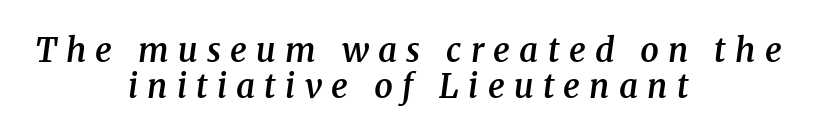
Each letter keeps its own natural width here, so spacing adapts to shape. Type style note: has serifs. This sample uses expanded letter spacing, leaving extra air between glyphs. Notice how the passage keeps no hard edge, just a central spine. The glyphs have the mass of a demibold cut, below bold.
